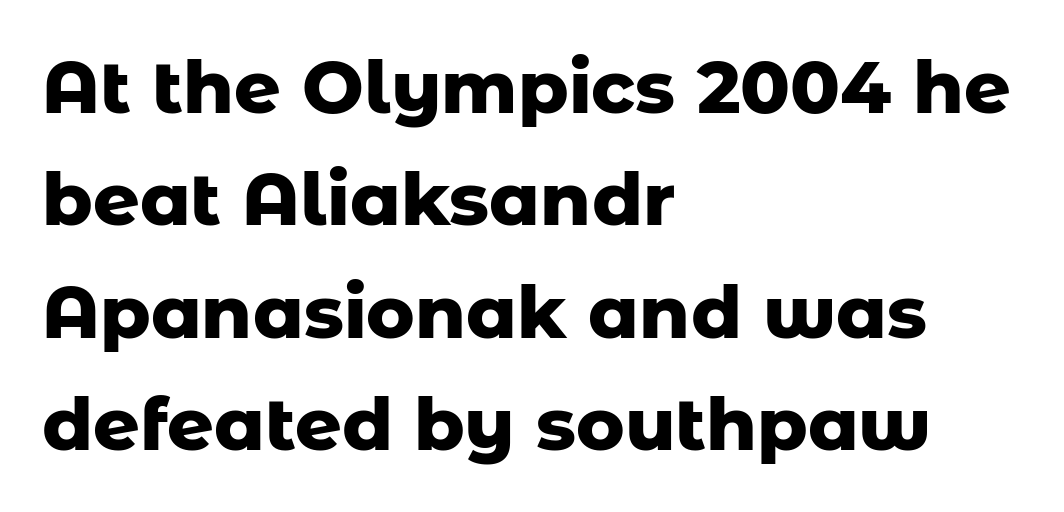
Q: Is the text bold? A: Yes.
Q: Is the text italic (slanted)? A: No, it is upright.
Q: Is the typeface a serif or a sans-serif typeface? A: Sans-serif.
Q: Is the text underlined? A: No.
Q: How is the paragraph aligned? A: Left-aligned.
Q: Is the spacing between letters normal or unusually wide? A: Normal.
Q: Is the spacing between lines tight, normal or loose? A: Normal.
Q: Width (condensed, normal, or wide)? A: Normal.
Q: Stroke contrast? A: Low.
Q: x-height? A: Medium.
Q: Monospaced? A: No.
